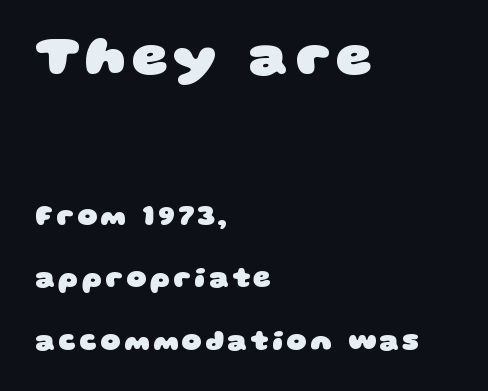
{"serif": "no", "bold": "yes", "weight": "heavy", "width": "wide", "stroke_contrast": "low", "x_height": "large", "monospaced": "no", "underline": "no", "align": "left", "line_spacing": "loose", "line_spacing_ratio": 2.23, "larger_block": "first", "size_ratio": 2.0, "glyph_px": 56}
